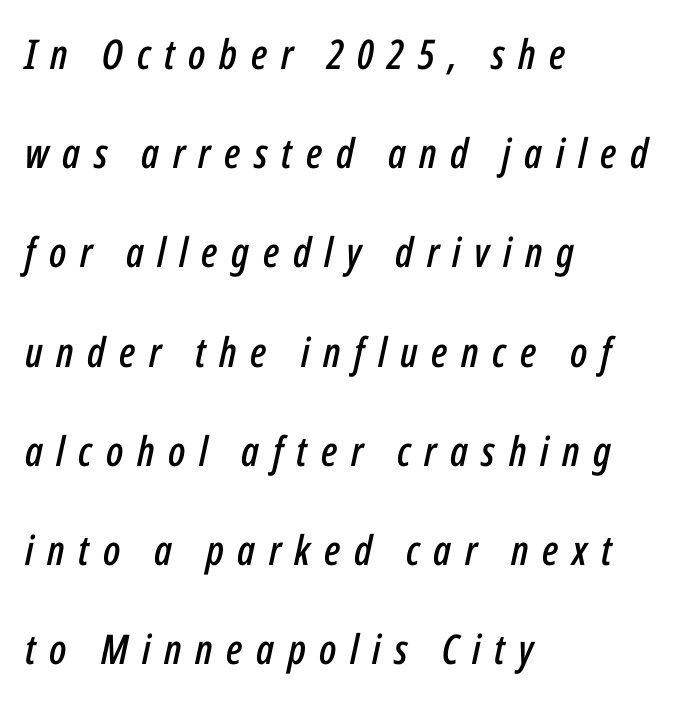
Q: Is the text italic (slanted)? A: Yes, it leans right by about 12 degrees.
Q: Is the text underlined? A: No.
Q: How is the paragraph aligned? A: Left-aligned.
Q: Is the spacing between letters normal or unusually wide? A: Unusually wide.
Q: Is the spacing between lines tight, normal or loose? A: Loose.
Q: Width (condensed, normal, or wide)? A: Condensed.
Q: Stroke contrast? A: Low.
Q: x-height? A: Medium.
Q: Monospaced? A: No.
